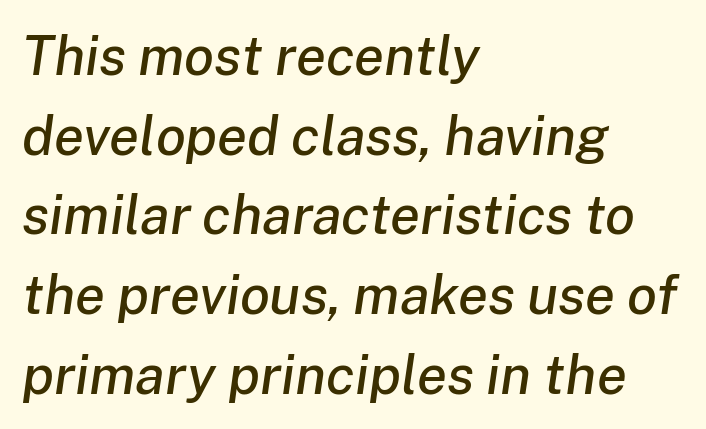
{"italic": "yes", "lean": "right", "slant_degrees": 8, "width": "normal", "stroke_contrast": "low", "x_height": "medium", "monospaced": "no", "underline": "no", "align": "left", "line_spacing": "normal", "line_spacing_ratio": 1.45, "letter_spacing": "normal", "letter_spacing_em": 0.0, "glyph_px": 55}
